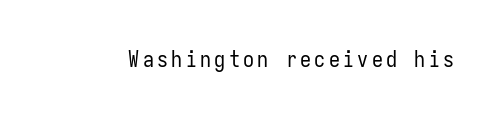
The specimen reads as upright at a glance. The face looks like a standard text weight, possibly lighter. Nobody drew a line under any word here.
